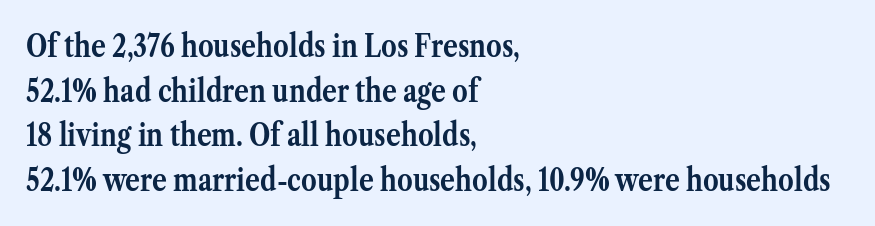
The image shows 31 px semibold serif type, upright; set left-aligned, normal line spacing (1.44x), normal letter spacing, not underlined; medium stroke contrast and a medium x-height.
